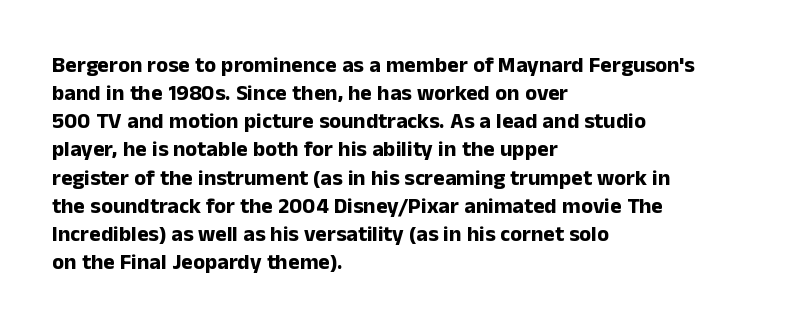
{"italic": "no", "bold": "yes", "underline": "no", "align": "left", "line_spacing": "normal", "line_spacing_ratio": 1.28, "letter_spacing": "normal", "letter_spacing_em": 0.0, "glyph_px": 22}
